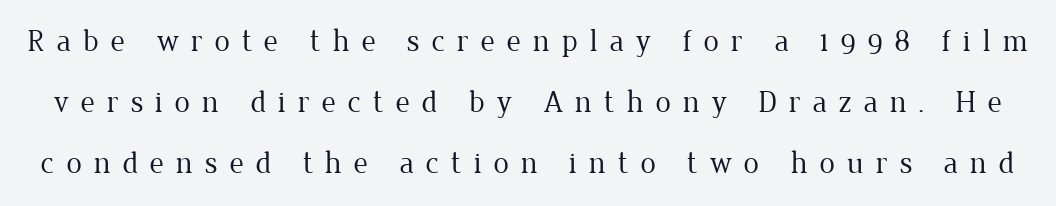
{"serif": "yes", "italic": "no", "bold": "no", "weight": "regular", "width": "normal", "stroke_contrast": "low", "x_height": "medium", "monospaced": "no", "underline": "no", "line_spacing": "loose", "line_spacing_ratio": 1.96, "letter_spacing": "wide", "letter_spacing_em": 0.38, "glyph_px": 31}
